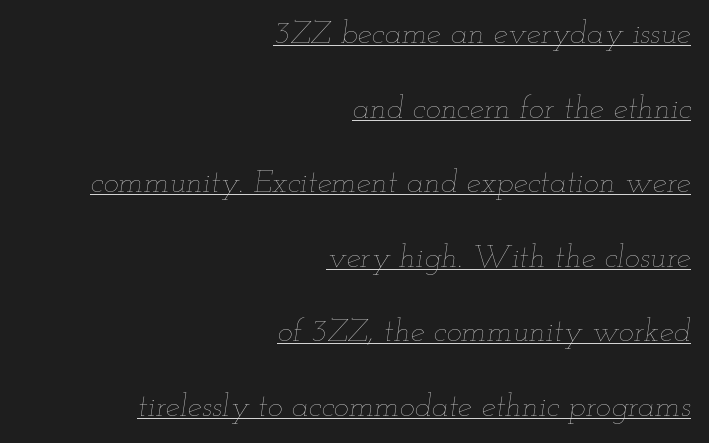
Q: Is the text bold? A: No.
Q: Is the text italic (slanted)? A: Yes, it leans right by about 12 degrees.
Q: Is the text underlined? A: Yes.
Q: How is the paragraph aligned? A: Right-aligned.
Q: Is the spacing between letters normal or unusually wide? A: Normal.
Q: Is the spacing between lines tight, normal or loose? A: Loose.
Q: Width (condensed, normal, or wide)? A: Wide.
Q: Stroke contrast? A: Low.
Q: x-height? A: Small.
Q: Monospaced? A: No.
